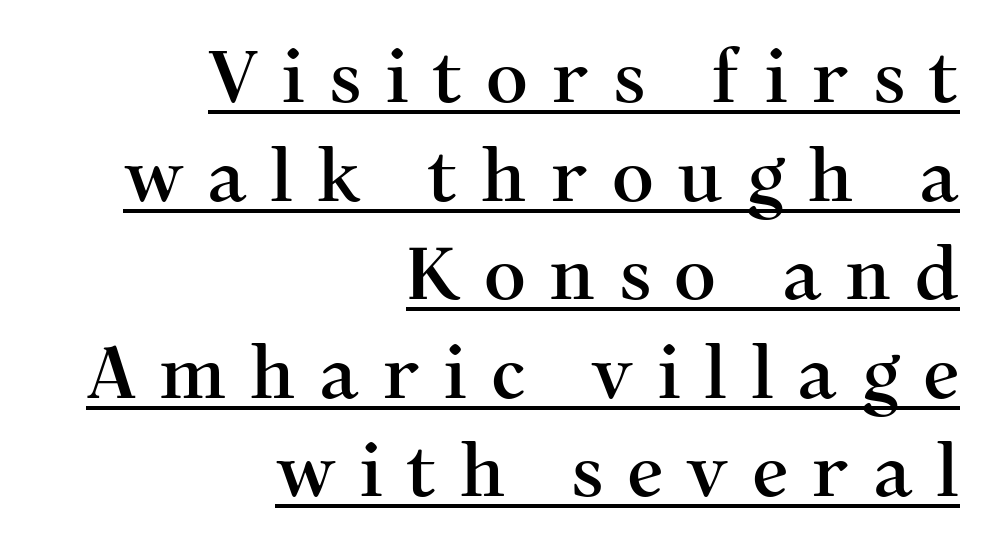
A serif font was chosen for this passage. Varying glyph widths throughout — classic text-font behaviour. Letter spacing: wide. What decoration does the sample have? An underline.
